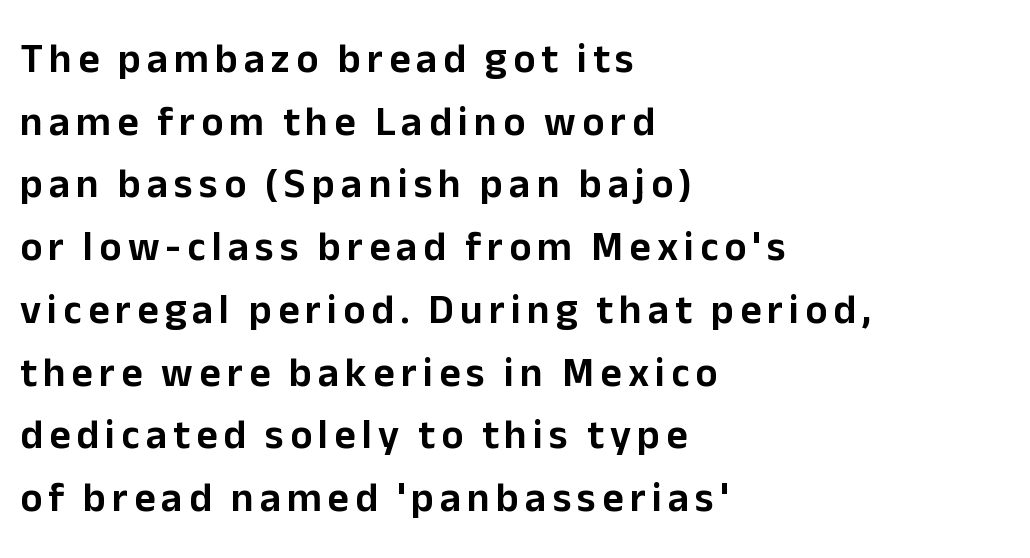
The rows are spaced the way most documents space them. Character widths vary here, with narrow letters taking less room than wide ones. Underline: absent. The lettering stays uniformly vertical, giving the passage a roman look. Which margin do the lines hug? The left one — the right edge is uneven.
